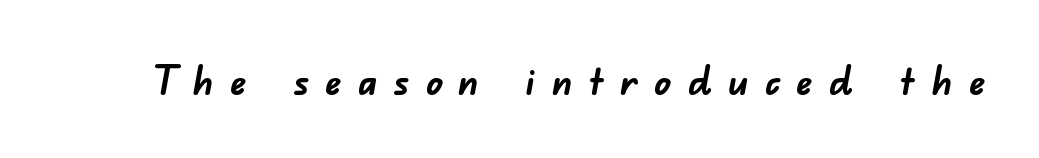
Q: Is the text bold? A: Yes.
Q: Is the typeface a serif or a sans-serif typeface? A: Sans-serif.
Q: Is the text underlined? A: No.
Q: Is the spacing between letters normal or unusually wide? A: Unusually wide.
Q: Width (condensed, normal, or wide)? A: Normal.
Q: Stroke contrast? A: Low.
Q: x-height? A: Small.
Q: Monospaced? A: No.
